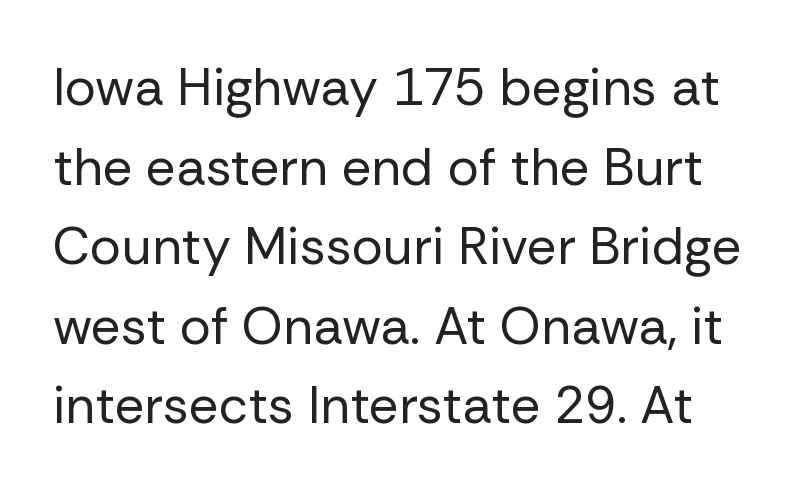
{"serif": "no", "italic": "no", "bold": "no", "weight": "regular", "width": "normal", "stroke_contrast": "low", "x_height": "medium", "monospaced": "no", "underline": "no", "line_spacing": "normal", "line_spacing_ratio": 1.53, "letter_spacing": "normal", "letter_spacing_em": 0.0, "glyph_px": 52}
